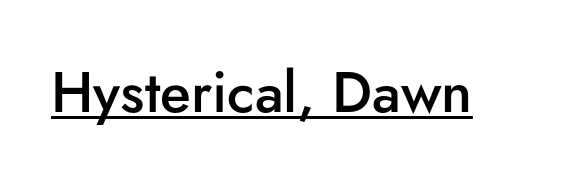
Q: Is the text bold? A: Semi-bold.
Q: Is the text italic (slanted)? A: No, it is upright.
Q: Is the typeface a serif or a sans-serif typeface? A: Sans-serif.
Q: Is the text underlined? A: Yes.
Q: Is the spacing between letters normal or unusually wide? A: Normal.
Q: Width (condensed, normal, or wide)? A: Normal.
Q: Stroke contrast? A: Low.
Q: x-height? A: Small.
Q: Monospaced? A: No.
